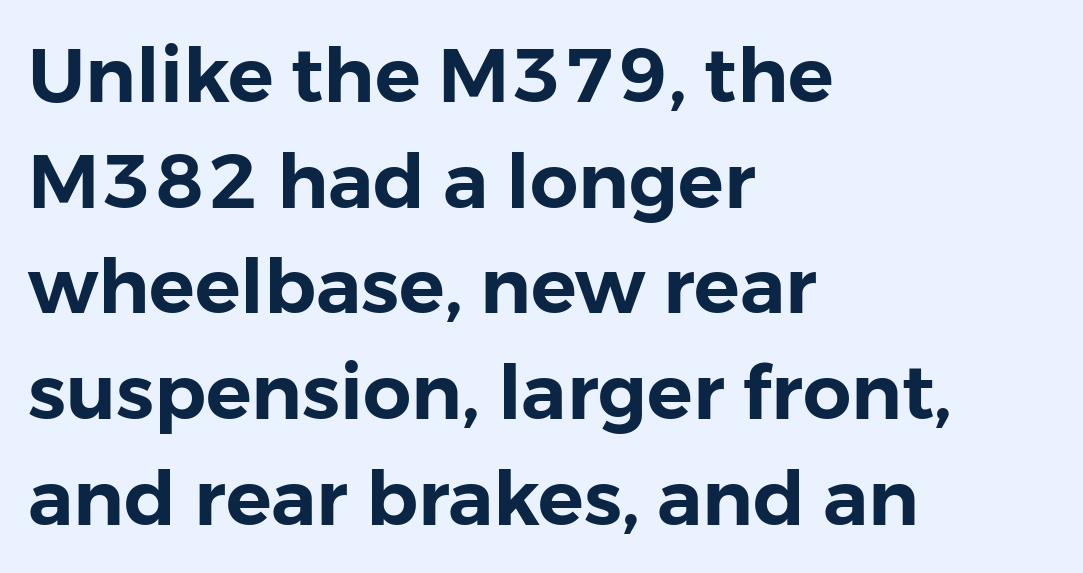
The image shows 76 px sans-serif type, upright; set left-aligned, normal line spacing (1.39x), normal letter spacing, not underlined; low stroke contrast and a medium x-height.
